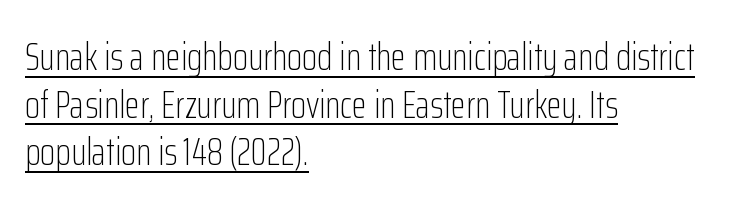
Q: Is the text bold? A: No.
Q: Is the text italic (slanted)? A: No, it is upright.
Q: Is the typeface a serif or a sans-serif typeface? A: Sans-serif.
Q: Is the text underlined? A: Yes.
Q: How is the paragraph aligned? A: Left-aligned.
Q: Is the spacing between letters normal or unusually wide? A: Normal.
Q: Width (condensed, normal, or wide)? A: Condensed.
Q: Stroke contrast? A: Low.
Q: x-height? A: Medium.
Q: Monospaced? A: No.
